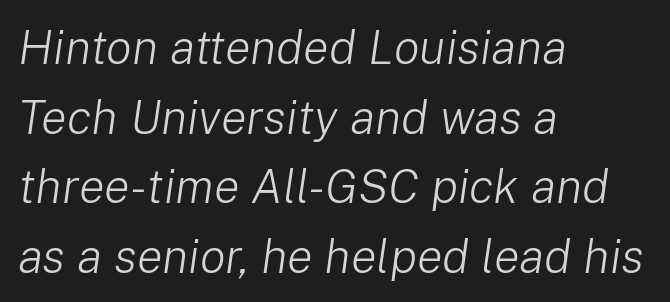
{"italic": "yes", "lean": "right", "slant_degrees": 8, "bold": "no", "weight": "light", "width": "normal", "stroke_contrast": "low", "x_height": "medium", "monospaced": "no", "underline": "no", "align": "left", "line_spacing": "normal", "line_spacing_ratio": 1.45, "letter_spacing": "normal", "letter_spacing_em": 0.0, "glyph_px": 48}
